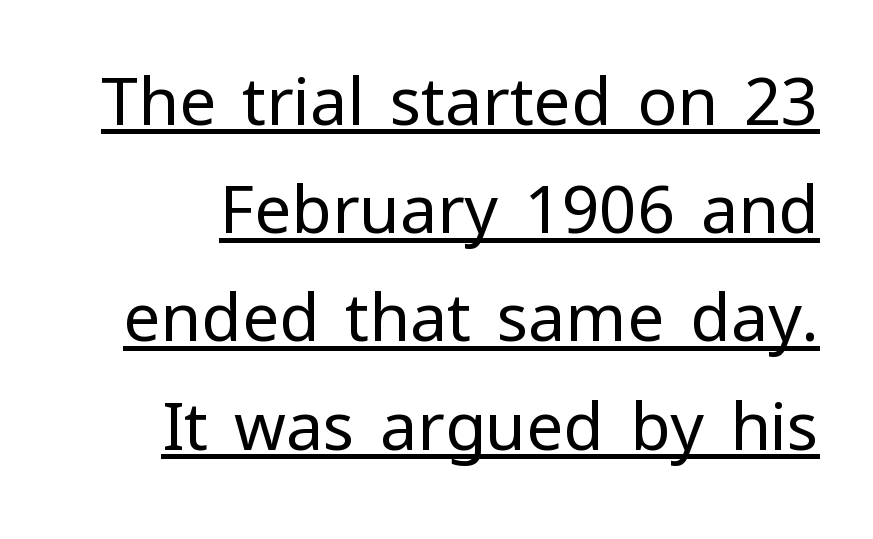
Q: Is the text bold? A: No.
Q: Is the text italic (slanted)? A: No, it is upright.
Q: Is the typeface a serif or a sans-serif typeface? A: Sans-serif.
Q: Is the text underlined? A: Yes.
Q: Is the spacing between letters normal or unusually wide? A: Normal.
Q: Is the spacing between lines tight, normal or loose? A: Normal.
Q: Width (condensed, normal, or wide)? A: Normal.
Q: Stroke contrast? A: Low.
Q: x-height? A: Medium.
Q: Monospaced? A: No.
